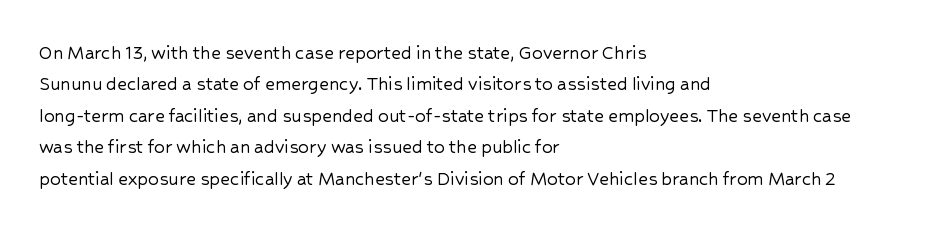
Q: Is the text italic (slanted)? A: No, it is upright.
Q: Is the text underlined? A: No.
Q: How is the paragraph aligned? A: Left-aligned.
Q: Is the spacing between letters normal or unusually wide? A: Normal.
Q: Is the spacing between lines tight, normal or loose? A: Normal.
